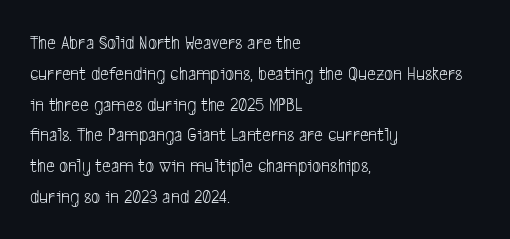
Q: Is the text bold? A: No.
Q: Is the text underlined? A: No.
Q: How is the paragraph aligned? A: Left-aligned.
Q: Is the spacing between letters normal or unusually wide? A: Normal.
Q: Is the spacing between lines tight, normal or loose? A: Normal.
